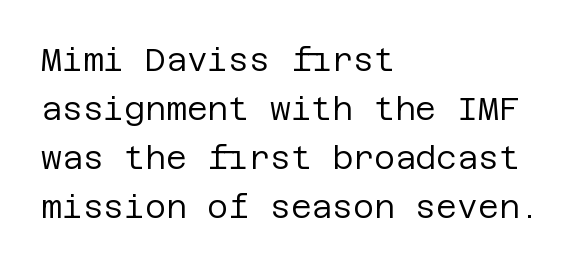
{"serif": "no", "italic": "no", "bold": "no", "weight": "regular", "width": "normal", "stroke_contrast": "low", "x_height": "large", "underline": "no", "align": "left", "line_spacing": "normal", "line_spacing_ratio": 1.53, "letter_spacing": "normal", "letter_spacing_em": 0.0, "glyph_px": 32}
